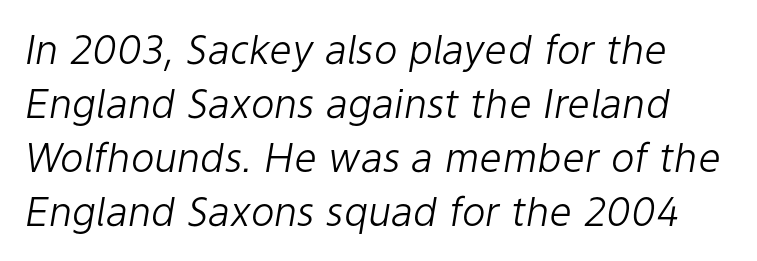
The image shows 40 px light type, italic (leaning right); set normal line spacing (1.35x), normal letter spacing, not underlined; low stroke contrast and a medium x-height.
